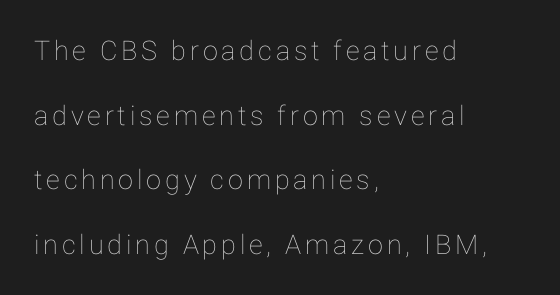
{"italic": "no", "underline": "no", "align": "left", "line_spacing": "loose", "line_spacing_ratio": 2.39, "glyph_px": 27}
